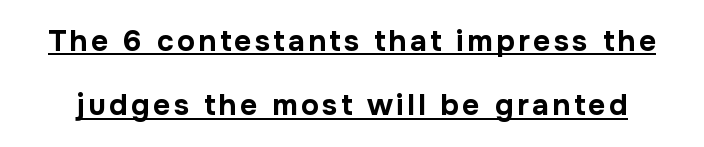
The image shows 30 px bold sans-serif type, upright; set loose line spacing (2.15x), underlined; low stroke contrast and a medium x-height.
